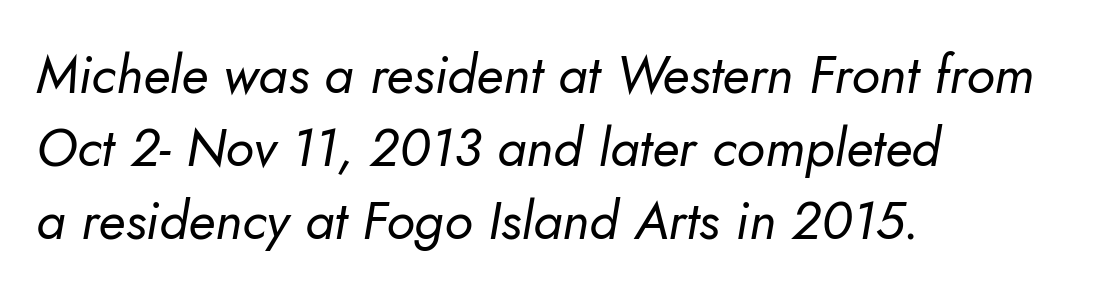
Q: Is the text bold? A: No.
Q: Is the typeface a serif or a sans-serif typeface? A: Sans-serif.
Q: Is the text underlined? A: No.
Q: How is the paragraph aligned? A: Left-aligned.
Q: Is the spacing between letters normal or unusually wide? A: Normal.
Q: Is the spacing between lines tight, normal or loose? A: Normal.
Q: Width (condensed, normal, or wide)? A: Normal.
Q: Stroke contrast? A: Low.
Q: x-height? A: Small.
Q: Monospaced? A: No.
